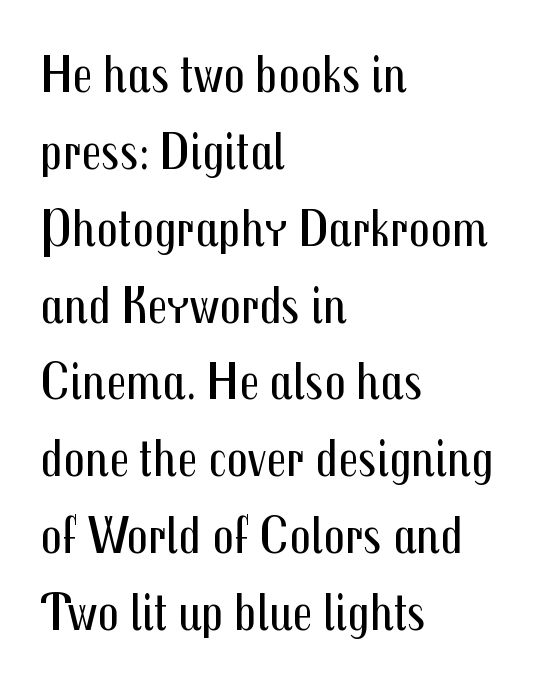
The image shows 53 px regular-weight, condensed sans-serif type, upright; set left-aligned, normal line spacing (1.45x), normal letter spacing, not underlined; medium stroke contrast and a medium x-height.
